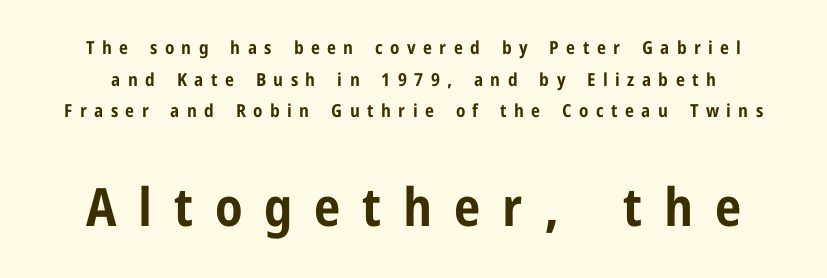
The axis of the letterforms is exactly vertical. Type style note: lacks serifs. Is the letter spacing exaggerated? Yes — the characters are pushed far apart. Spacing verdict: proportional, widths tailored to each character. Size contrast runs from small at the top to large at the bottom.
